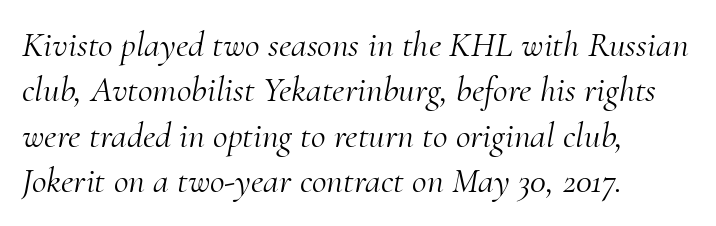
The image shows 36 px light serif type, italic (leaning right); set left-aligned, normal line spacing (1.26x), normal letter spacing, not underlined; medium stroke contrast and a small x-height.
